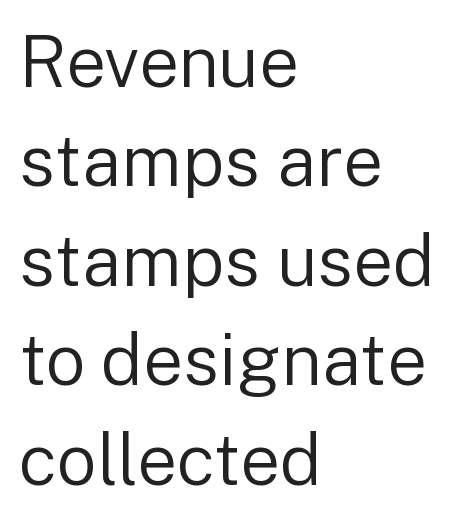
The paragraph has a hard left edge and a soft right edge. Weight: regular or lighter. The lines sit at an ordinary, default distance from one another. The letters stand straight up with perfectly vertical stems. The foot of each line stays bare and open.
